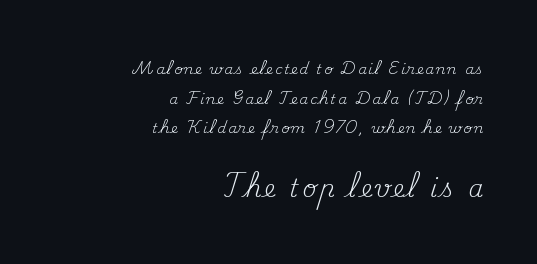
The image shows 24 px text type; set right-aligned, loose line spacing (2.11x), not underlined; the second (bottom) block is 1.71x larger.
